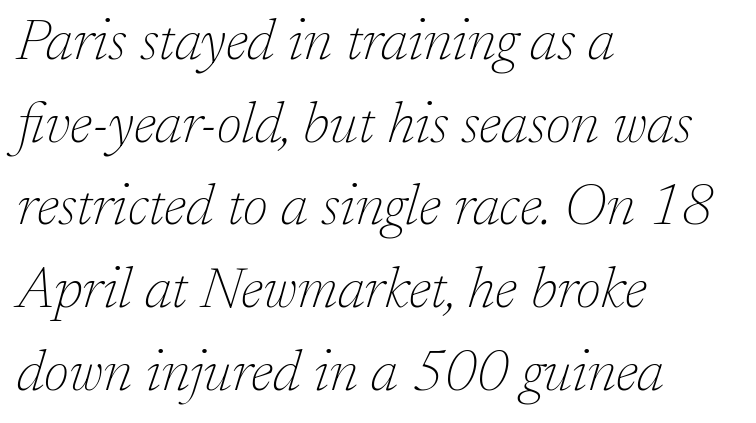
Q: Is the text bold? A: No.
Q: Is the text italic (slanted)? A: Yes, it leans right by about 17 degrees.
Q: Is the typeface a serif or a sans-serif typeface? A: Serif.
Q: Is the text underlined? A: No.
Q: How is the paragraph aligned? A: Left-aligned.
Q: Is the spacing between letters normal or unusually wide? A: Normal.
Q: Is the spacing between lines tight, normal or loose? A: Normal.
Q: Width (condensed, normal, or wide)? A: Normal.
Q: Stroke contrast? A: Low.
Q: x-height? A: Medium.
Q: Monospaced? A: No.
